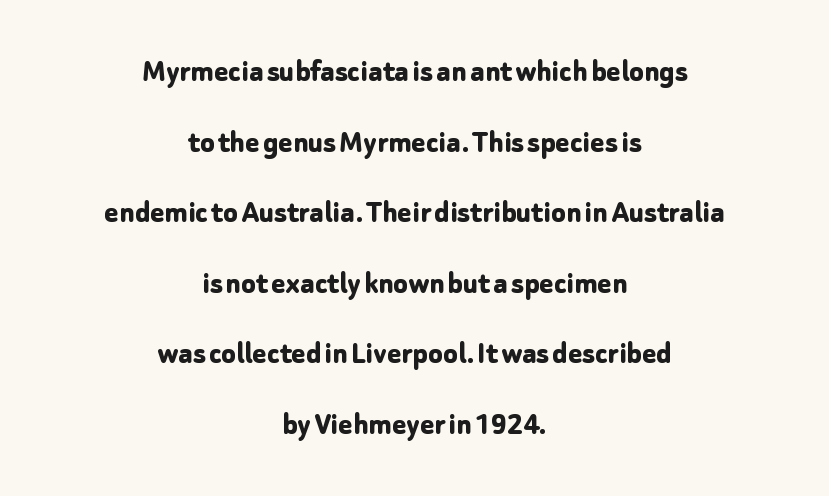
Q: Is the text bold? A: Yes.
Q: Is the text italic (slanted)? A: No, it is upright.
Q: Is the typeface a serif or a sans-serif typeface? A: Sans-serif.
Q: Is the text underlined? A: No.
Q: How is the paragraph aligned? A: Centered.
Q: Is the spacing between letters normal or unusually wide? A: Normal.
Q: Is the spacing between lines tight, normal or loose? A: Loose.
Q: Width (condensed, normal, or wide)? A: Normal.
Q: Stroke contrast? A: Low.
Q: x-height? A: Medium.
Q: Monospaced? A: No.
